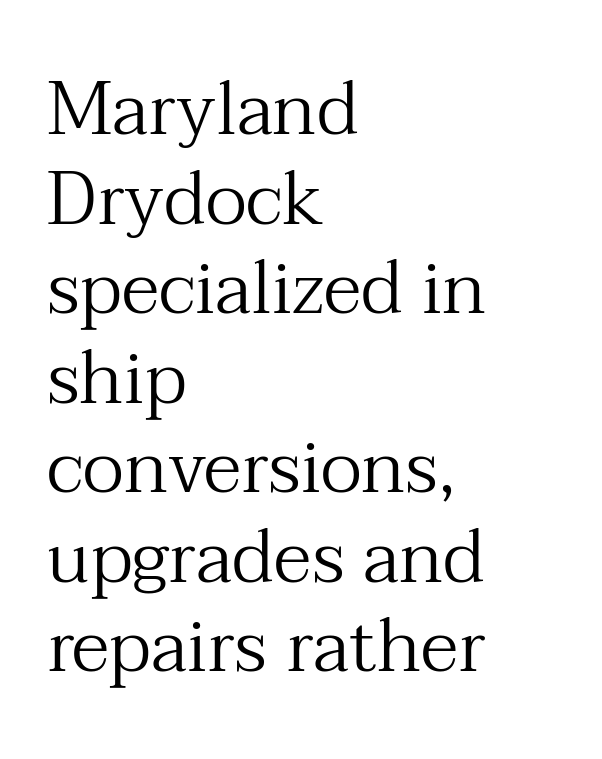
The image shows 74 px regular-weight serif type, upright; set left-aligned, line spacing 1.21x, normal letter spacing, not underlined; medium stroke contrast and a medium x-height.
